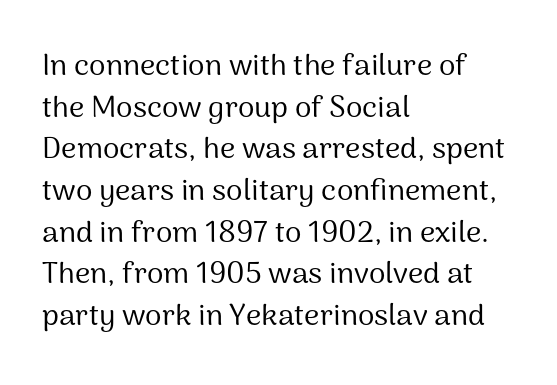
Letters have the restrained weight of plain body copy at most. A normal amount of white space separates one row of letters from the next. Letter spacing: default. The specimen reads as upright at a glance. Teacher's note: observe the even left margin — that is flush-left alignment.
